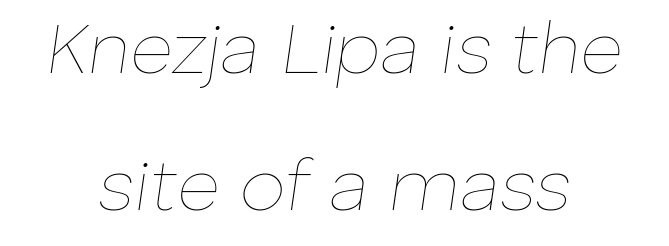
The image shows 73 px thin type, italic (leaning right); set centered, line spacing 1.88x, normal letter spacing, not underlined; low stroke contrast and a medium x-height.
